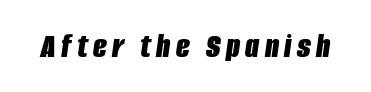
Q: Is the text bold? A: Yes.
Q: Is the text italic (slanted)? A: Yes, it leans right by about 8 degrees.
Q: Is the text underlined? A: No.
Q: Width (condensed, normal, or wide)? A: Condensed.
Q: Stroke contrast? A: Low.
Q: x-height? A: Large.
Q: Monospaced? A: No.
